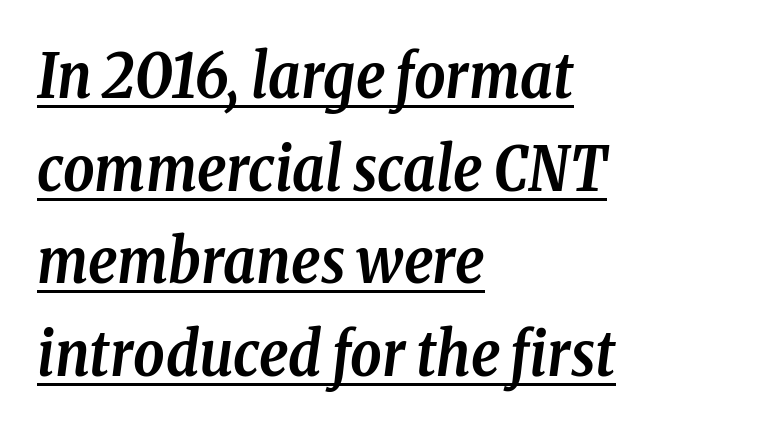
{"serif": "yes", "italic": "yes", "lean": "right", "slant_degrees": 8, "bold": "yes", "weight": "semibold", "width": "condensed", "stroke_contrast": "low", "x_height": "medium", "monospaced": "no", "underline": "yes", "align": "left", "line_spacing": "normal", "line_spacing_ratio": 1.52, "letter_spacing": "normal", "letter_spacing_em": 0.0, "glyph_px": 61}
